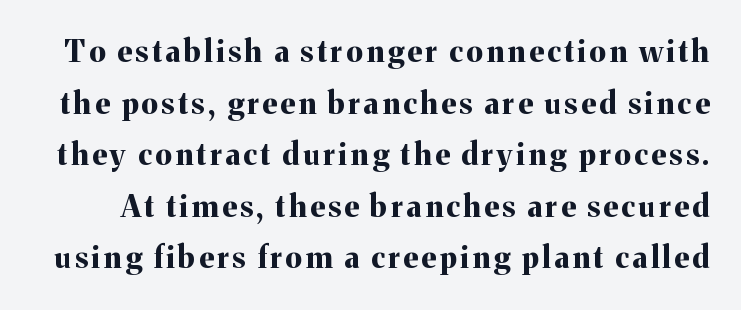
The image shows 30 px bold serif type, upright; set line spacing 1.72x, not underlined; medium stroke contrast and a medium x-height.
